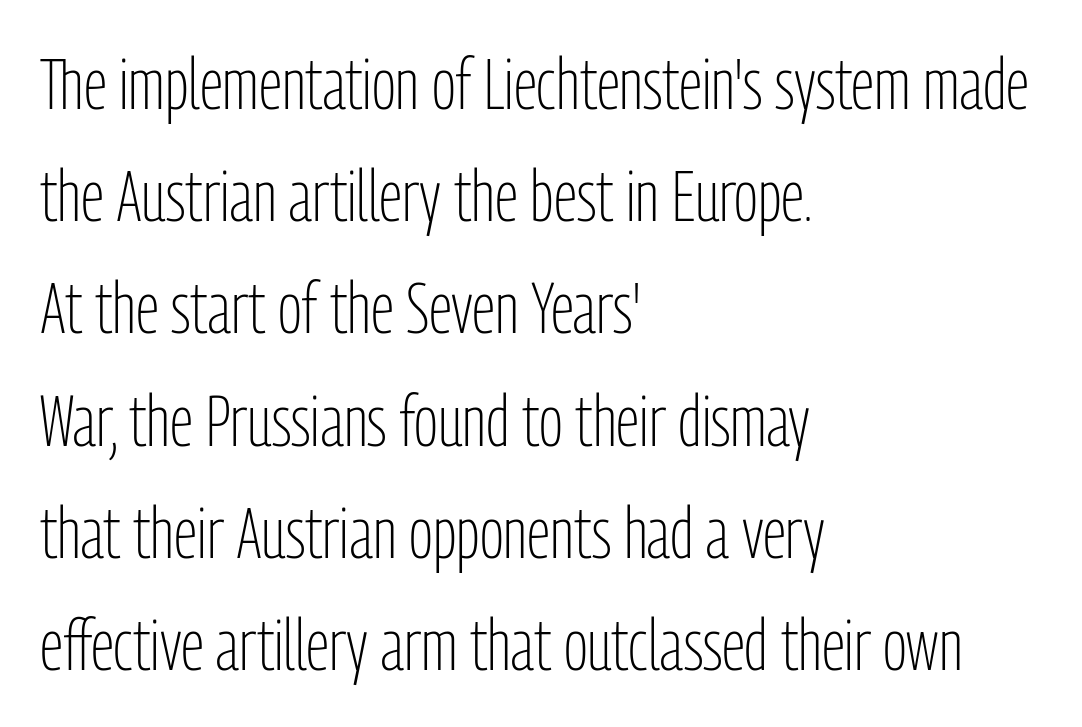
The image shows 71 px light, condensed sans-serif type, upright; set left-aligned, normal line spacing (1.58x), normal letter spacing, not underlined; low stroke contrast and a medium x-height.
